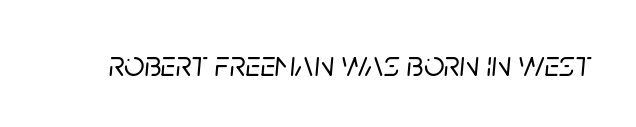
Note the varied advance widths — an 'i' is clearly narrower than an 'm'. Underline: absent. The specimen reads as italic at a glance. Honestly, the letter spacing is just normal — you wouldn't notice it.
